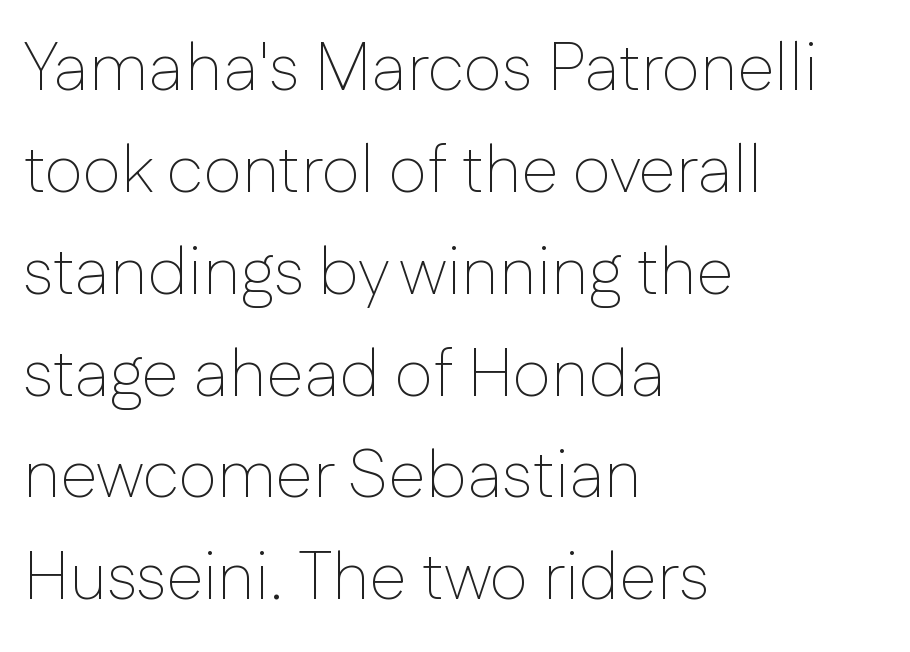
{"serif": "no", "italic": "no", "bold": "no", "weight": "thin", "width": "normal", "stroke_contrast": "low", "x_height": "medium", "monospaced": "no", "underline": "no", "align": "left", "line_spacing": "normal", "line_spacing_ratio": 1.52, "letter_spacing": "normal", "letter_spacing_em": 0.0, "glyph_px": 67}
